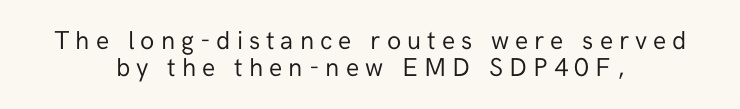
The image shows 26 px text type, upright; set centered, tight line spacing (1.03x), unusually wide letter spacing (+0.23 em), not underlined.
